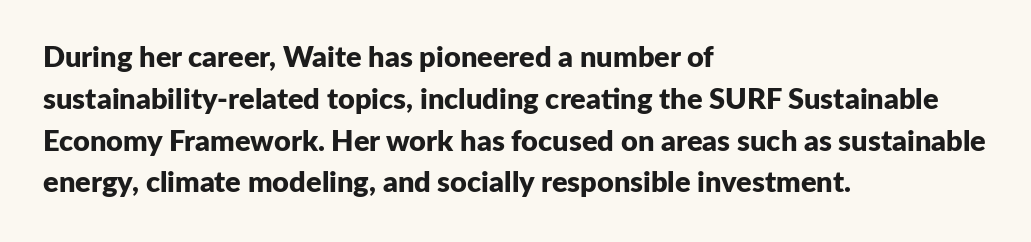
{"serif": "no", "italic": "no", "bold": "yes", "weight": "bold", "width": "normal", "stroke_contrast": "low", "x_height": "medium", "monospaced": "no", "underline": "no", "align": "left", "line_spacing": "normal", "line_spacing_ratio": 1.44, "letter_spacing": "normal", "letter_spacing_em": 0.0, "glyph_px": 29}
